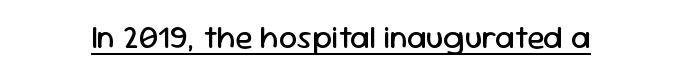
Q: Is the text bold? A: No.
Q: Is the text italic (slanted)? A: No, it is upright.
Q: Is the typeface a serif or a sans-serif typeface? A: Sans-serif.
Q: Is the text underlined? A: Yes.
Q: Is the spacing between letters normal or unusually wide? A: Normal.
Q: Width (condensed, normal, or wide)? A: Normal.
Q: Stroke contrast? A: Low.
Q: x-height? A: Medium.
Q: Monospaced? A: No.
